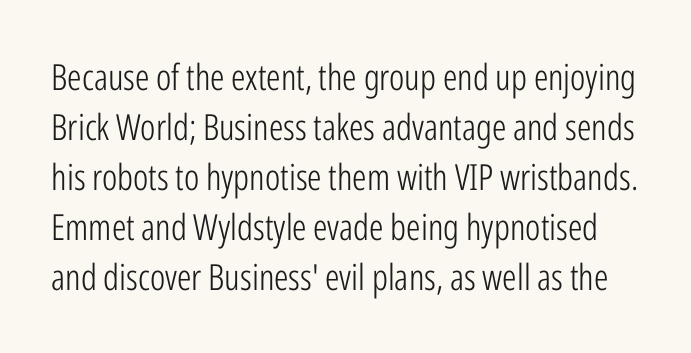
The image shows 36 px light, condensed sans-serif type, upright; set normal line spacing (1.39x), normal letter spacing, not underlined; low stroke contrast and a medium x-height.
